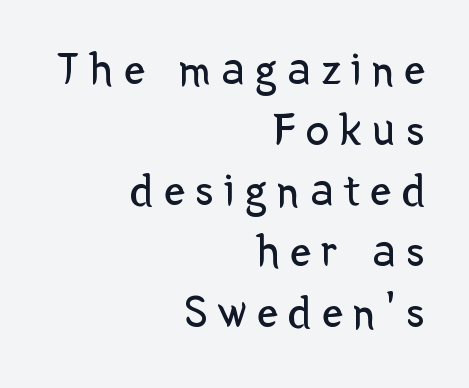
Q: Is the text bold? A: No.
Q: Is the text italic (slanted)? A: No, it is upright.
Q: Is the typeface a serif or a sans-serif typeface? A: Sans-serif.
Q: Is the text underlined? A: No.
Q: How is the paragraph aligned? A: Right-aligned.
Q: Is the spacing between letters normal or unusually wide? A: Unusually wide.
Q: Is the spacing between lines tight, normal or loose? A: Normal.
Q: Width (condensed, normal, or wide)? A: Normal.
Q: Stroke contrast? A: Low.
Q: x-height? A: Medium.
Q: Monospaced? A: No.
